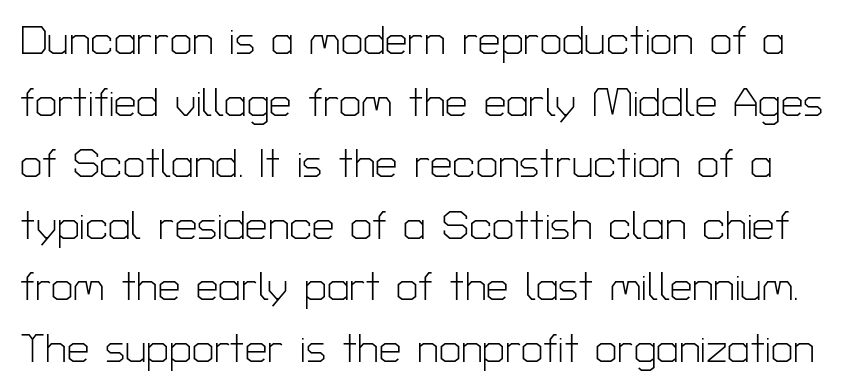
Students, note that the glyphs here touch the page at normal intervals. Stroke terminals: plain, sans-serif. The cut favours lightness, reaching ordinary text weight at its darkest. Here the designer chose a conventional face with non-uniform glyph widths. The line-height multiplier appears to be the usual default.
